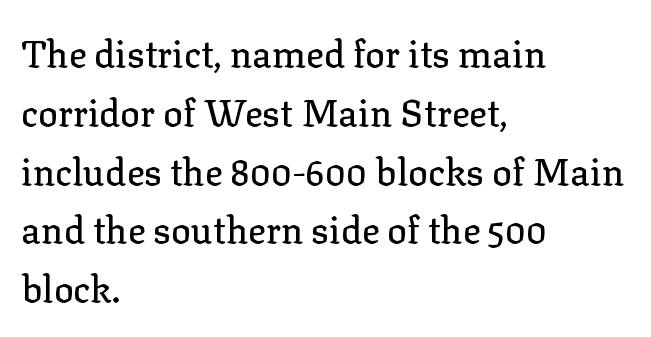
This sample is left-justified, so line endings fall wherever the words run out. This sample has the flowing, uneven cadence of proportional lettering. These lines are composed in type with serifs. Lines of text with bare space underneath. The type sits square on the baseline with zero lean.
